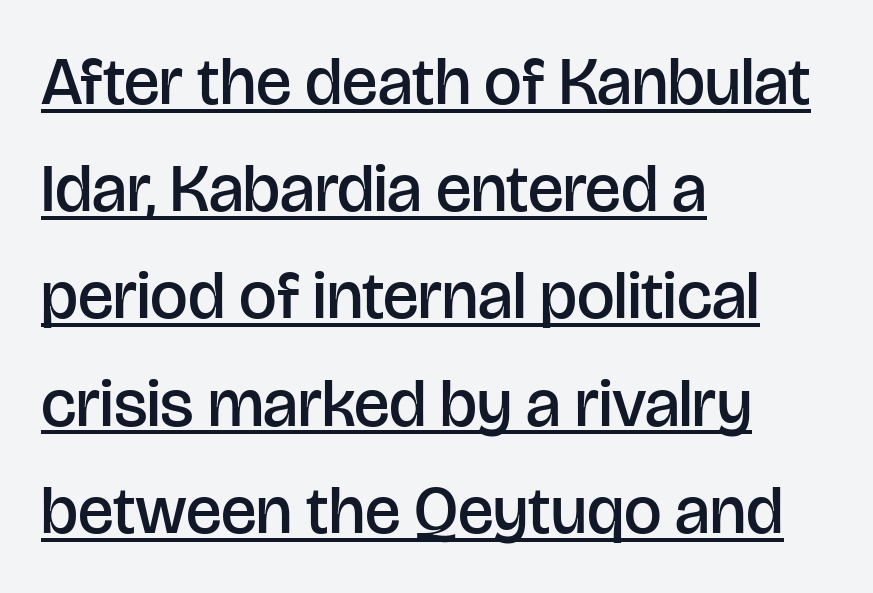
The image shows 67 px semibold sans-serif type, upright; set left-aligned, normal line spacing (1.6x), normal letter spacing, underlined; low stroke contrast and a large x-height.
